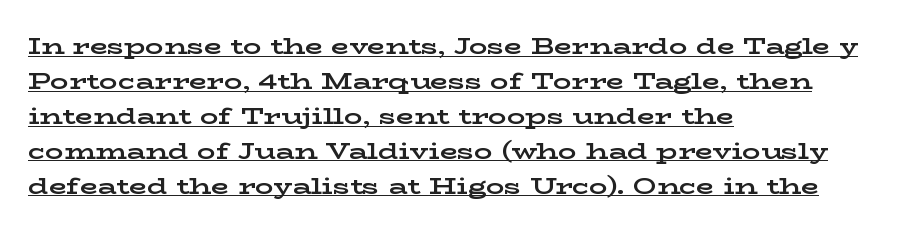
The image shows 23 px bold type, upright; set left-aligned, normal line spacing (1.52x), normal letter spacing, underlined.
